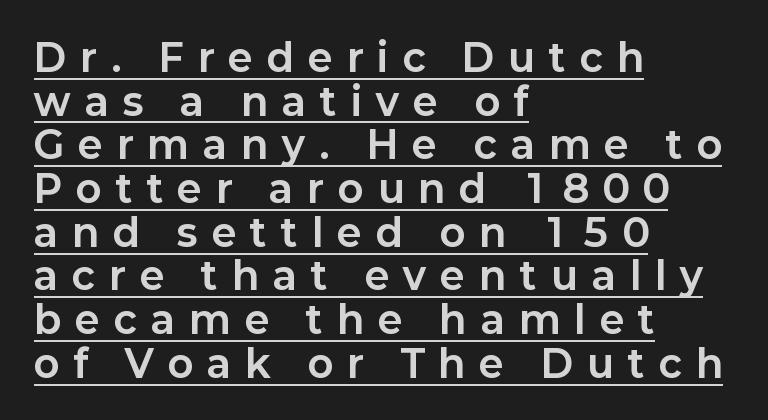
{"serif": "no", "italic": "no", "bold": "yes", "weight": "bold", "width": "normal", "stroke_contrast": "low", "x_height": "medium", "monospaced": "no", "underline": "yes", "align": "left", "line_spacing": "tight", "line_spacing_ratio": 1.15, "letter_spacing": "wide", "letter_spacing_em": 0.38, "glyph_px": 38}
